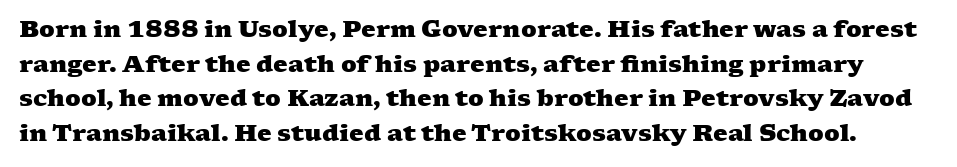
Q: Is the text bold? A: Yes.
Q: Is the text underlined? A: No.
Q: Is the spacing between letters normal or unusually wide? A: Normal.
Q: Is the spacing between lines tight, normal or loose? A: Normal.
